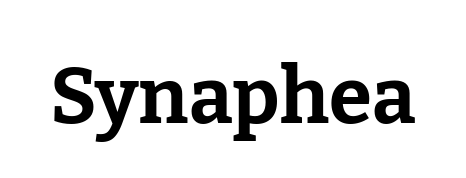
{"serif": "yes", "italic": "no", "bold": "yes", "weight": "bold", "width": "normal", "stroke_contrast": "low", "x_height": "medium", "monospaced": "no", "underline": "no", "letter_spacing": "normal", "letter_spacing_em": 0.0, "glyph_px": 78}
